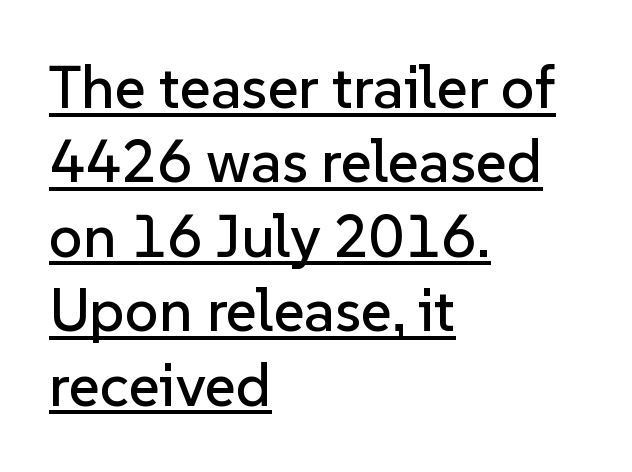
{"serif": "no", "italic": "no", "width": "normal", "stroke_contrast": "low", "x_height": "medium", "monospaced": "no", "underline": "yes", "align": "left", "line_spacing_ratio": 1.24, "letter_spacing": "normal", "letter_spacing_em": 0.0, "glyph_px": 60}
